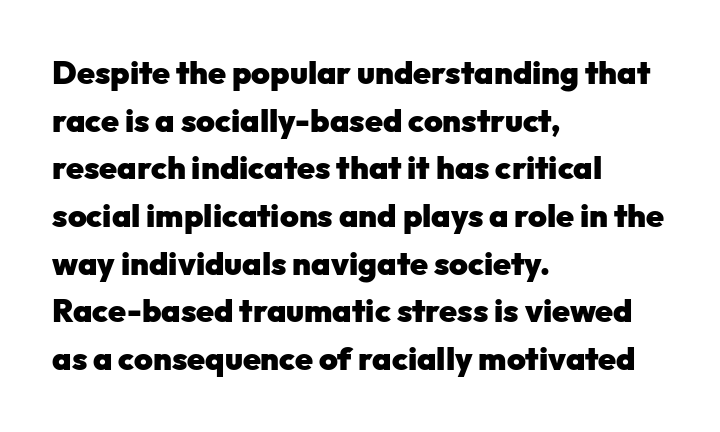
{"serif": "no", "italic": "no", "bold": "yes", "weight": "heavy", "width": "normal", "stroke_contrast": "low", "x_height": "medium", "monospaced": "no", "underline": "no", "align": "left", "line_spacing": "normal", "line_spacing_ratio": 1.49, "letter_spacing": "normal", "letter_spacing_em": 0.0, "glyph_px": 32}
